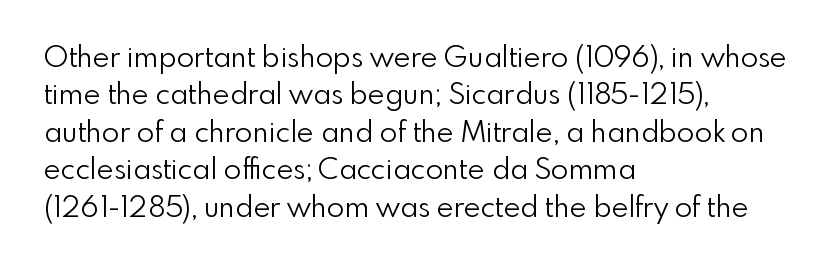
The passage shown is not underscored anywhere. The specimen reads as upright at a glance. These lines sit exactly where default settings would place them. No feet cap the strokes, marking this as sans-serif type. Unbolded letterforms with no extra heft.
